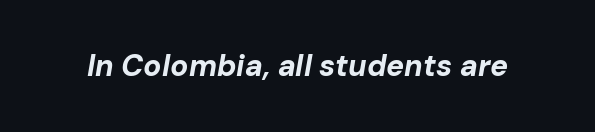
In terms of letterspacing, this is plain default setting. Check the space under the baseline: it is left empty. The passage shown is typed in a proportional face where columns would drift. This is oblique type, the kind used for emphasis or titles. Stroke thickness is high; the sample reads as a true bold.
